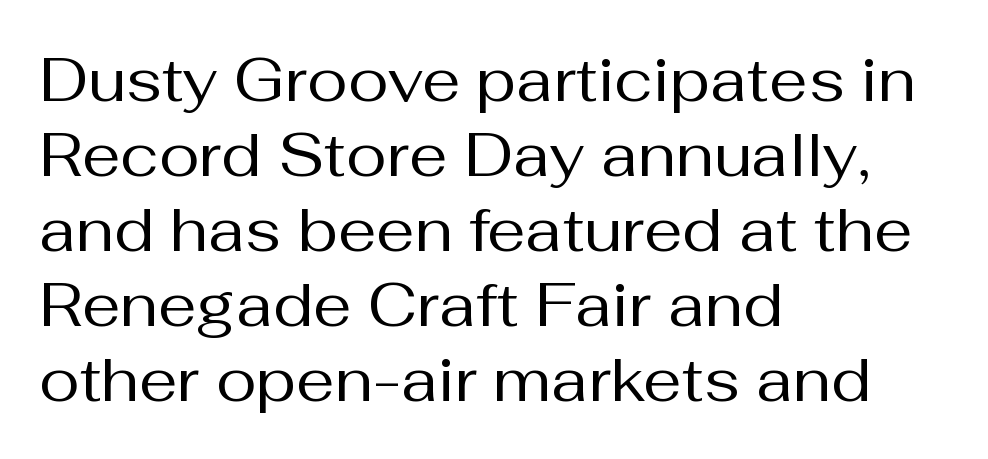
The image shows 61 px regular-weight sans-serif type, upright; set left-aligned, line spacing 1.23x, normal letter spacing, not underlined; medium stroke contrast and a medium x-height.
